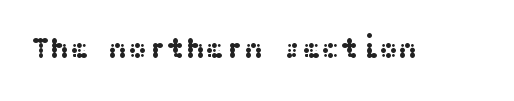
The image shows 29 px wide sans-serif type, upright; set normal letter spacing, not underlined; medium stroke contrast and a medium x-height.
